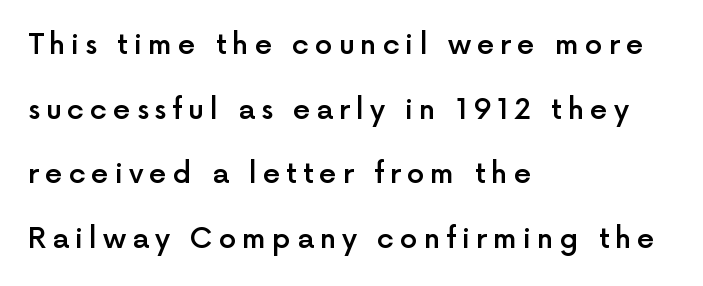
{"serif": "no", "italic": "no", "bold": "semi", "weight": "semibold", "width": "normal", "x_height": "medium", "monospaced": "no", "underline": "no", "align": "left", "line_spacing": "loose", "line_spacing_ratio": 2.31, "letter_spacing": "wide", "letter_spacing_em": 0.21, "glyph_px": 28}
